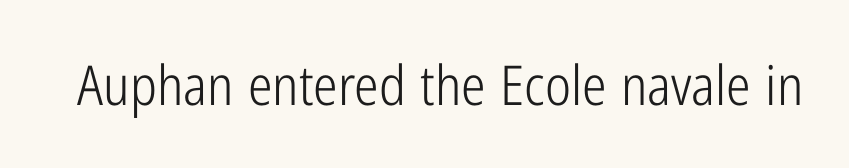
{"serif": "no", "italic": "no", "bold": "no", "weight": "light", "width": "condensed", "stroke_contrast": "low", "x_height": "medium", "monospaced": "no", "underline": "no", "letter_spacing": "normal", "letter_spacing_em": 0.0, "glyph_px": 55}
